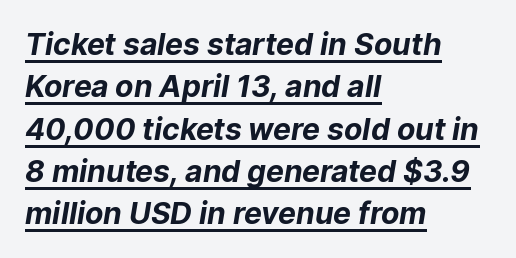
{"serif": "no", "bold": "yes", "weight": "bold", "width": "normal", "stroke_contrast": "low", "x_height": "medium", "monospaced": "no", "underline": "yes", "align": "left", "line_spacing": "normal", "line_spacing_ratio": 1.41, "letter_spacing": "normal", "letter_spacing_em": 0.0, "glyph_px": 30}
